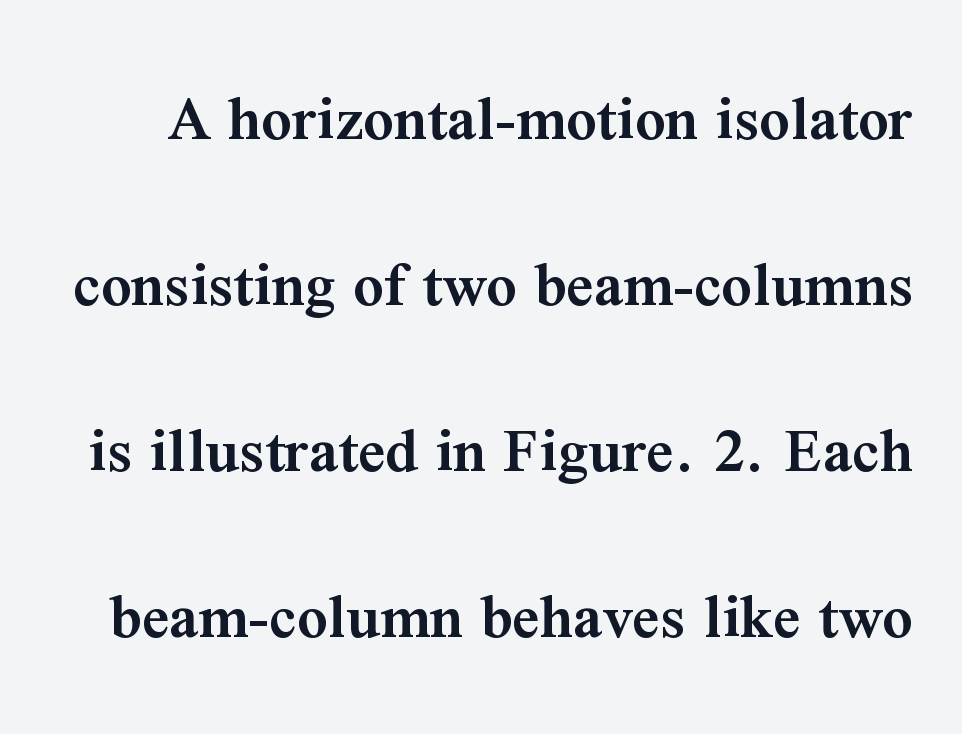
Each row of text sits above clean, open space. Tracking here is standard; glyphs follow each other at the usual distance. The rendering uses natural spacing where letterforms have individual widths. In terms of leading, this rendering errs on the spacious side. Quick note: not italic, upright.
